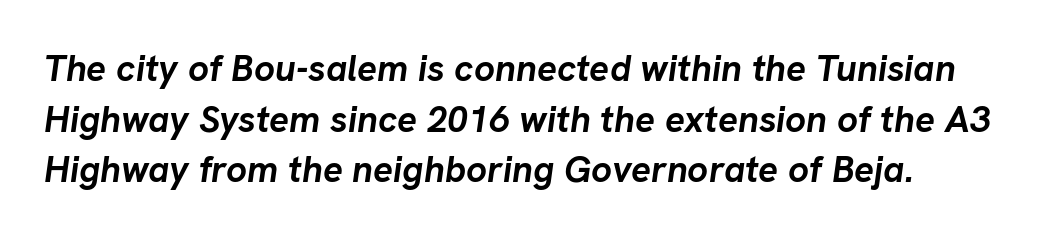
Each letter keeps its own natural width here, so spacing adapts to shape. The letters sit at their default tracking, neither squeezed nor spread. The characters look thick and weighty, a clear bold. Reading down the column, the eye jumps a familiar distance to each next line.
